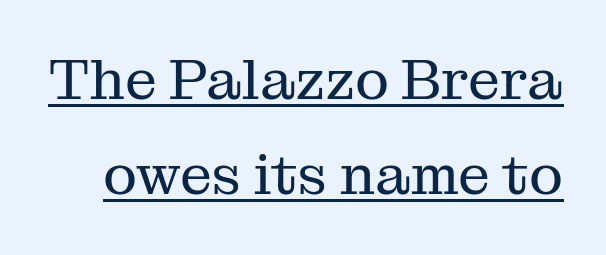
This sample uses plain, unmodified letter spacing. The letters advance in unequal steps, a hallmark of proportional type. The vertical gap from one line to the next is medium. Posture: straight, roman, zero tilt. Compared with undecorated copy, this sample adds a rule below the words.
